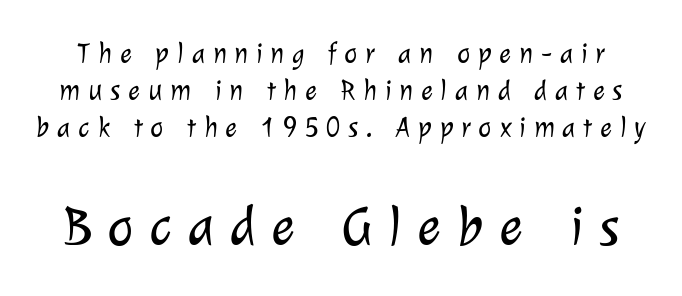
Q: Is the text bold? A: No.
Q: Is the typeface a serif or a sans-serif typeface? A: Sans-serif.
Q: Is the text underlined? A: No.
Q: Is the spacing between letters normal or unusually wide? A: Unusually wide.
Q: Is the spacing between lines tight, normal or loose? A: Normal.
Q: Which block of text is set in a larger size, the first (top) or the second (bottom)? A: The second (bottom) one.
Q: Width (condensed, normal, or wide)? A: Normal.
Q: Stroke contrast? A: Low.
Q: x-height? A: Medium.
Q: Monospaced? A: No.
